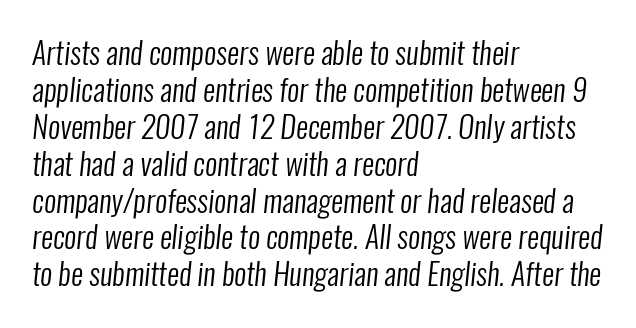
The image shows 30 px regular-weight, condensed sans-serif type; set left-aligned, line spacing 1.23x, normal letter spacing, not underlined; low stroke contrast and a medium x-height.
